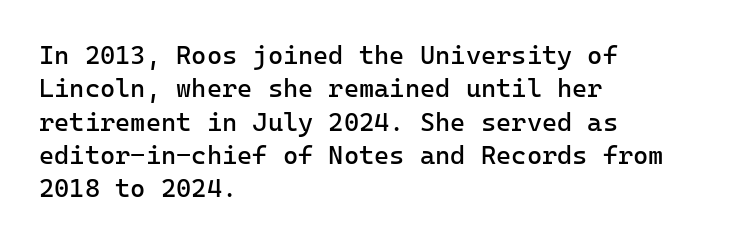
Q: Is the text bold? A: No.
Q: Is the text italic (slanted)? A: No, it is upright.
Q: Is the text underlined? A: No.
Q: How is the paragraph aligned? A: Left-aligned.
Q: Is the spacing between letters normal or unusually wide? A: Normal.
Q: Is the spacing between lines tight, normal or loose? A: Normal.
